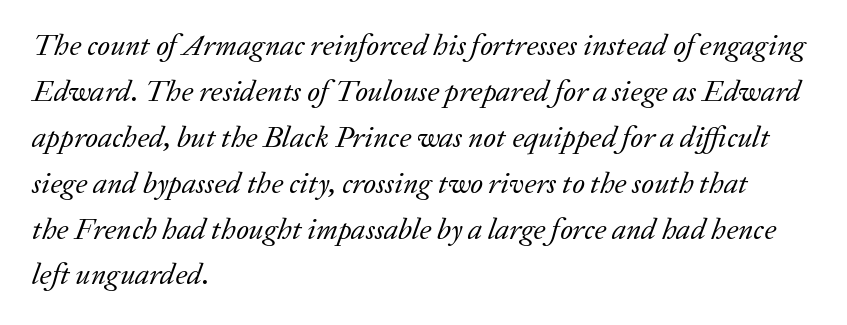
The lettering tilts uniformly, giving the passage an italic look. Is this a fixed-width face? No — the glyphs have proportional, varying widths. Is the letter spacing exaggerated? No — it looks like the ordinary default. The font family rendered here belongs to the serif group.
